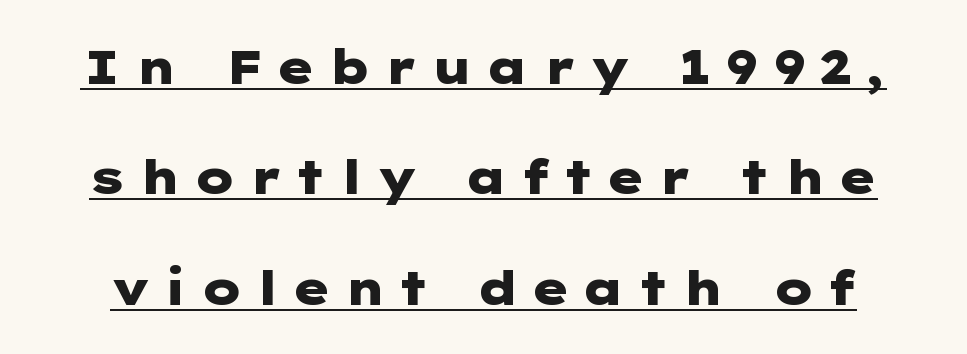
The face used here is a sans, in the tradition of grotesques and geometrics. Does extra space separate the letters? Yes, quite a lot of it. A great deal of white space separates one row of letters from the next. Quick note: not italic, upright. Its strokes are broad and dark, the hallmark of bold type.
